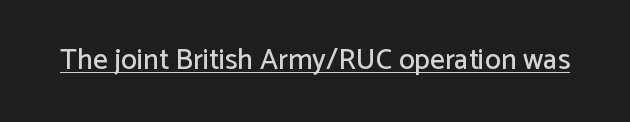
Q: Is the text italic (slanted)? A: No, it is upright.
Q: Is the typeface a serif or a sans-serif typeface? A: Sans-serif.
Q: Is the text underlined? A: Yes.
Q: Is the spacing between letters normal or unusually wide? A: Normal.
Q: Width (condensed, normal, or wide)? A: Normal.
Q: Stroke contrast? A: Low.
Q: x-height? A: Medium.
Q: Monospaced? A: No.
